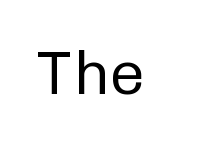
Q: Is the text bold? A: No.
Q: Is the text italic (slanted)? A: No, it is upright.
Q: Is the typeface a serif or a sans-serif typeface? A: Sans-serif.
Q: Is the text underlined? A: No.
Q: Is the spacing between letters normal or unusually wide? A: Normal.
Q: Width (condensed, normal, or wide)? A: Normal.
Q: Stroke contrast? A: Low.
Q: x-height? A: Medium.
Q: Monospaced? A: Yes.
